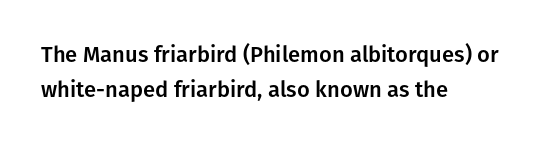
{"italic": "no", "underline": "no", "align": "left", "line_spacing": "normal", "line_spacing_ratio": 1.57, "letter_spacing": "normal", "letter_spacing_em": 0.0, "glyph_px": 22}
